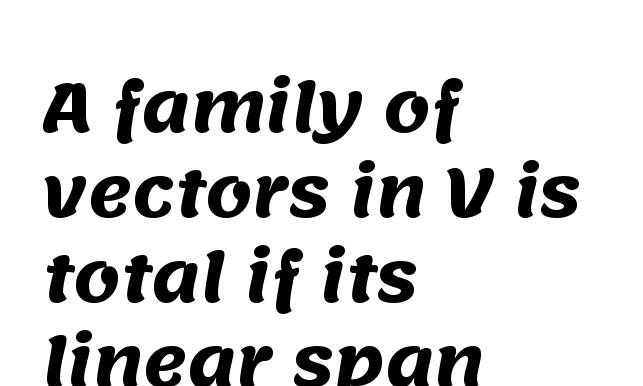
Where is the straight margin? On the left. The letterforms sit shoulder to shoulder at normal distance. The sample has been set heavy, in full bold. Letters rest on an invisible, unmarked baseline. Serifs: no, the terminals of the letterforms are clean. Proportional: the letters do not fall into vertical columns.
